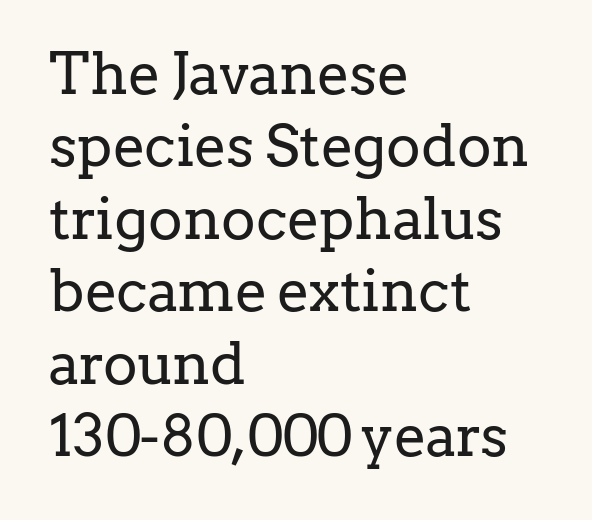
The type family on display is of the serif kind. The rendering keeps characters at their native spacing. You could not count columns in this text — the font is proportionally spaced. No chunkiness to these letters — they're not bold.
